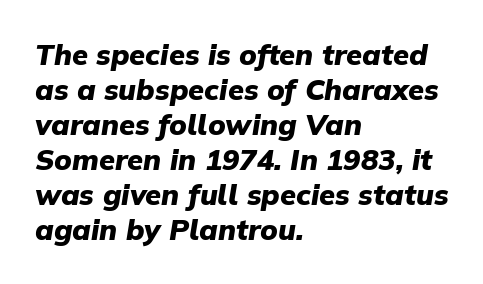
Set as a true bold cut, around the 700 mark. Compared with a centered layout, this one pins lines to the left instead. The gap between lines stays unmarked. Here the glyphs are tracked normally, forming tight word shapes. Looks like regular typesetting: each glyph gets only the width it needs. Emphasis-style slanted type is in use.
